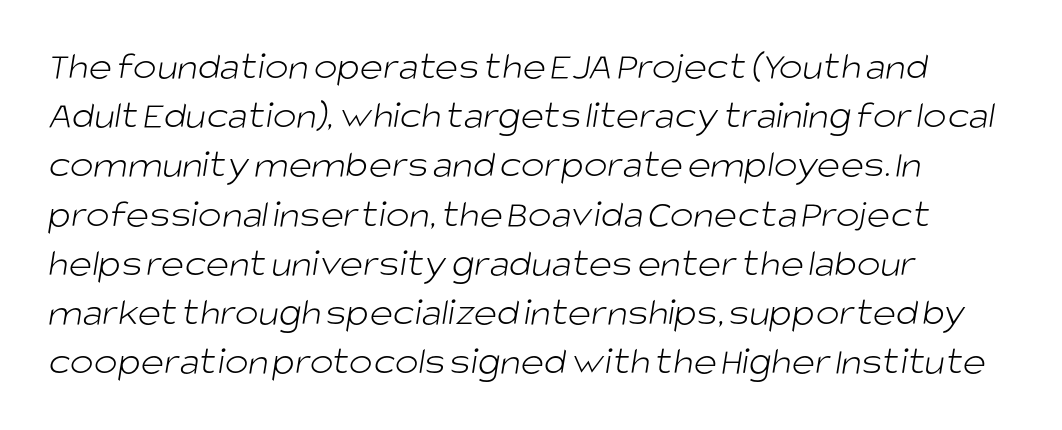
Q: Is the text bold? A: No.
Q: Is the typeface a serif or a sans-serif typeface? A: Sans-serif.
Q: Is the text underlined? A: No.
Q: How is the paragraph aligned? A: Left-aligned.
Q: Is the spacing between letters normal or unusually wide? A: Normal.
Q: Width (condensed, normal, or wide)? A: Normal.
Q: Stroke contrast? A: Low.
Q: x-height? A: Large.
Q: Monospaced? A: No.
